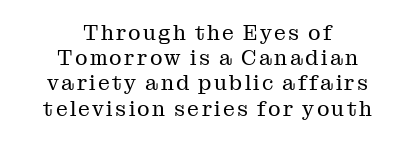
The strip under each line holds only bare page. Notice how the stems are strictly vertical — no italics here. Think standard paragraph weight, or any step lighter than that. Is the block centered? Yes — each line is placed symmetrically about the middle.
